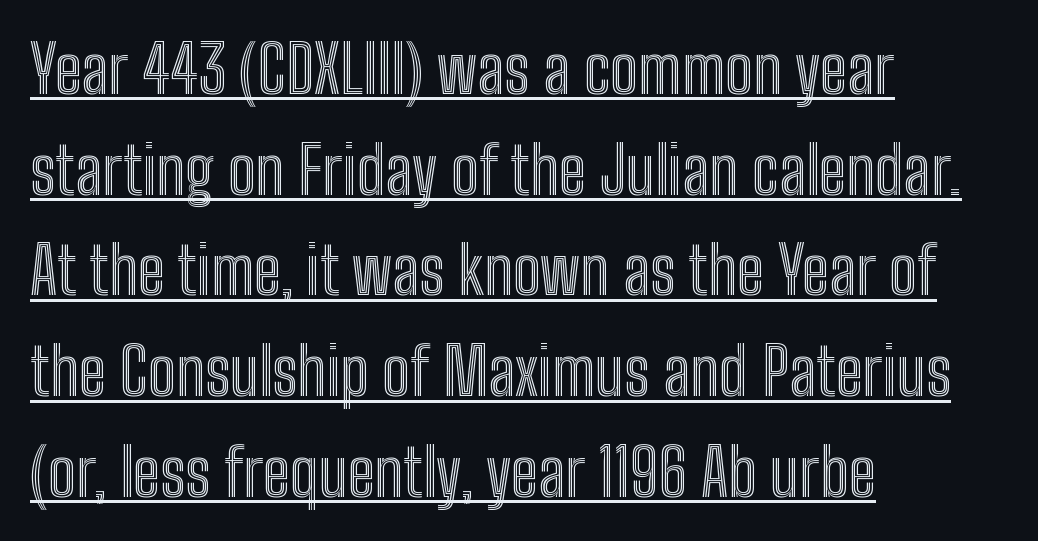
The image shows 65 px condensed type, upright; set left-aligned, normal line spacing (1.55x), normal letter spacing, underlined; a medium x-height.
